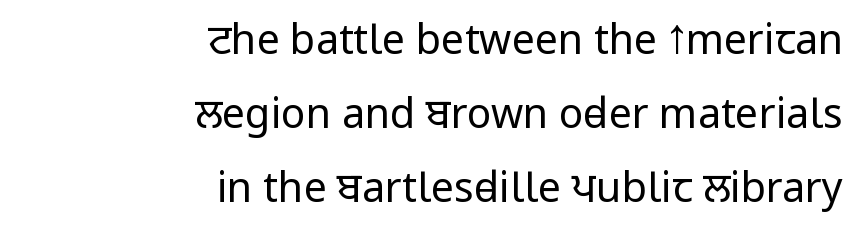
Q: Is the text bold? A: No.
Q: Is the text italic (slanted)? A: No, it is upright.
Q: Is the typeface a serif or a sans-serif typeface? A: Sans-serif.
Q: Is the text underlined? A: No.
Q: How is the paragraph aligned? A: Right-aligned.
Q: Is the spacing between letters normal or unusually wide? A: Normal.
Q: Width (condensed, normal, or wide)? A: Condensed.
Q: Stroke contrast? A: Low.
Q: x-height? A: Large.
Q: Monospaced? A: No.
